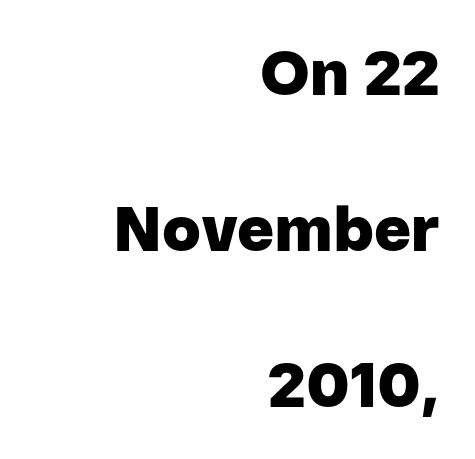
Short note: letters normally spaced. The axis of the letterforms is exactly vertical. Every row of glyphs terminates at an identical x-position on the right. The strokes are fattened all the way to bold. The glyphs in this specimen are sans serif. Type without underlining.
